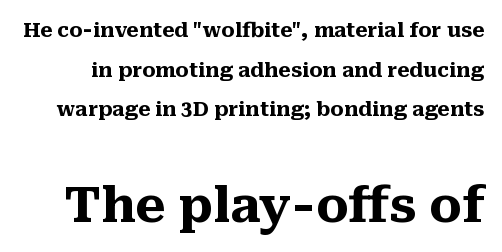
Just letters on the line, the space beneath them empty. The glyphs have the mass of a bold cut. Stroke terminals: seriffed. This rendering leaves character spacing at its baseline value.
